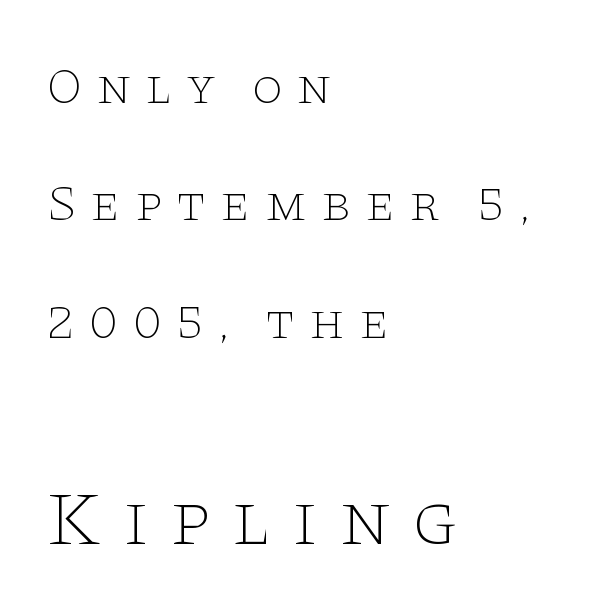
{"serif": "yes", "italic": "no", "bold": "no", "weight": "thin", "width": "wide", "stroke_contrast": "low", "x_height": "large", "monospaced": "no", "underline": "no", "align": "left", "line_spacing": "loose", "line_spacing_ratio": 2.3, "letter_spacing": "wide", "letter_spacing_em": 0.26, "larger_block": "second", "size_ratio": 1.49, "glyph_px": 76}
